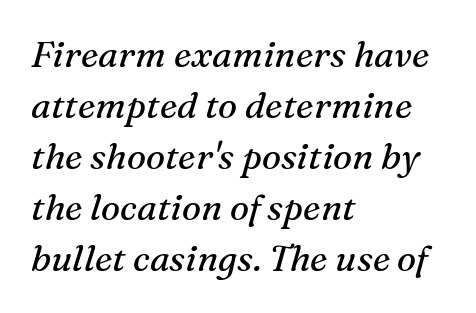
{"serif": "yes", "italic": "yes", "lean": "right", "slant_degrees": 16, "bold": "no", "weight": "regular", "width": "normal", "stroke_contrast": "medium", "x_height": "medium", "monospaced": "no", "underline": "no", "align": "left", "line_spacing": "normal", "line_spacing_ratio": 1.42, "letter_spacing": "normal", "letter_spacing_em": 0.0, "glyph_px": 36}
